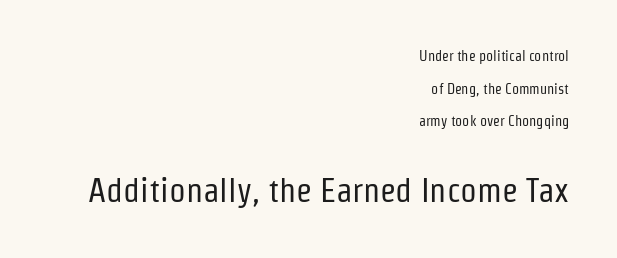
The image shows 33 px regular-weight, condensed sans-serif type, upright; set right-aligned, loose line spacing (2.33x), normal letter spacing, not underlined; the second (bottom) block is 2.36x larger; low stroke contrast and a medium x-height.
